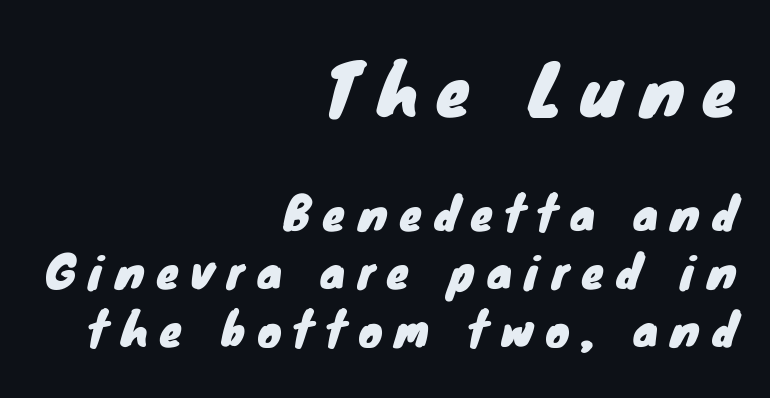
{"serif": "no", "width": "normal", "stroke_contrast": "low", "x_height": "small", "monospaced": "no", "underline": "no", "align": "right", "line_spacing": "normal", "line_spacing_ratio": 1.29, "letter_spacing": "wide", "letter_spacing_em": 0.28, "larger_block": "first", "size_ratio": 1.51, "glyph_px": 68}
